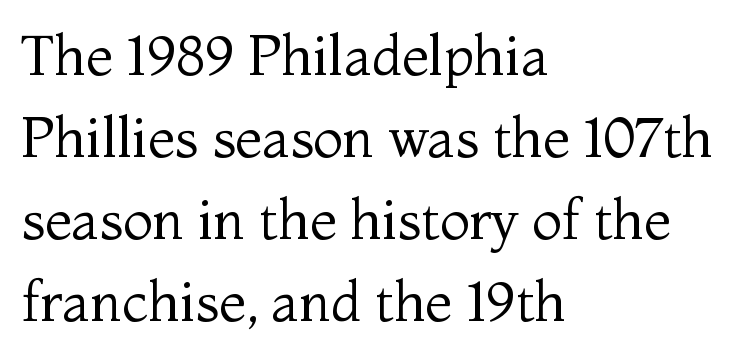
Quick note: underline off. A classic flush-left, rag-right setting is used for this passage. Upright lettering throughout. The rendering uses a moderate line-height, typical for paragraphs.
